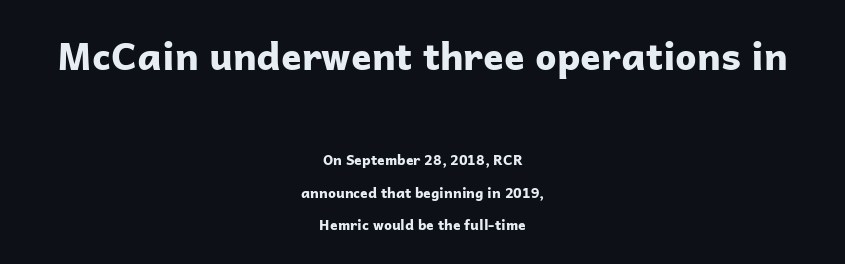
Underline: absent. Each line is balanced around a shared central axis. The designer gave the opening block more size than the closing block. The letterforms sit shoulder to shoulder at normal distance. You can tell from the bare stems that sans-serif type was used. The glyphs have the mass of a bold cut.
